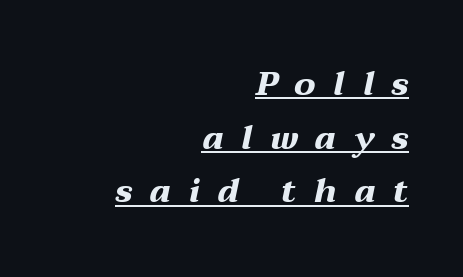
{"italic": "yes", "lean": "right", "slant_degrees": 12, "bold": "yes", "weight": "bold", "width": "wide", "stroke_contrast": "medium", "x_height": "medium", "monospaced": "no", "underline": "yes", "align": "right", "line_spacing": "normal", "line_spacing_ratio": 1.58, "letter_spacing": "wide", "letter_spacing_em": 0.5, "glyph_px": 34}
